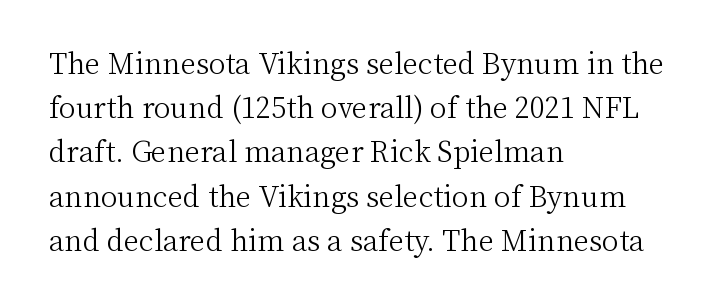
The image shows 28 px light serif type, upright; set left-aligned, normal line spacing (1.58x), normal letter spacing, not underlined; medium stroke contrast and a medium x-height.
